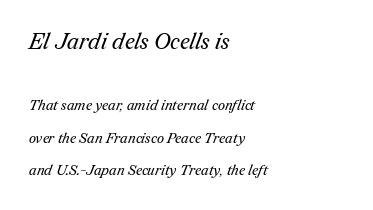
Q: Is the text bold? A: No.
Q: Is the text underlined? A: No.
Q: How is the paragraph aligned? A: Left-aligned.
Q: Is the spacing between letters normal or unusually wide? A: Normal.
Q: Is the spacing between lines tight, normal or loose? A: Loose.
Q: Which block of text is set in a larger size, the first (top) or the second (bottom)? A: The first (top) one.
